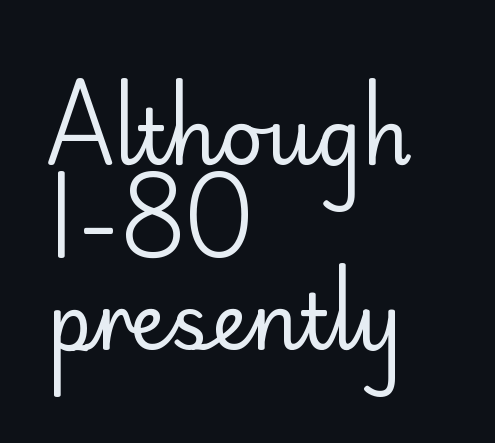
Q: Is the text bold? A: No.
Q: Is the text italic (slanted)? A: No, it is upright.
Q: Is the typeface a serif or a sans-serif typeface? A: Sans-serif.
Q: Is the text underlined? A: No.
Q: How is the paragraph aligned? A: Left-aligned.
Q: Is the spacing between letters normal or unusually wide? A: Normal.
Q: Width (condensed, normal, or wide)? A: Normal.
Q: Stroke contrast? A: Low.
Q: x-height? A: Small.
Q: Monospaced? A: No.
